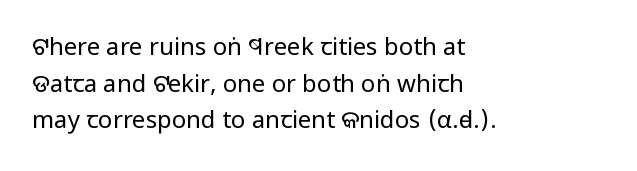
Standard letterfit; no display-style spreading of the glyphs. No chunkiness to these letters — they're not bold. This is roman type, the default non-slanted kind. Does the copy run flush right? No — it runs flush left.
